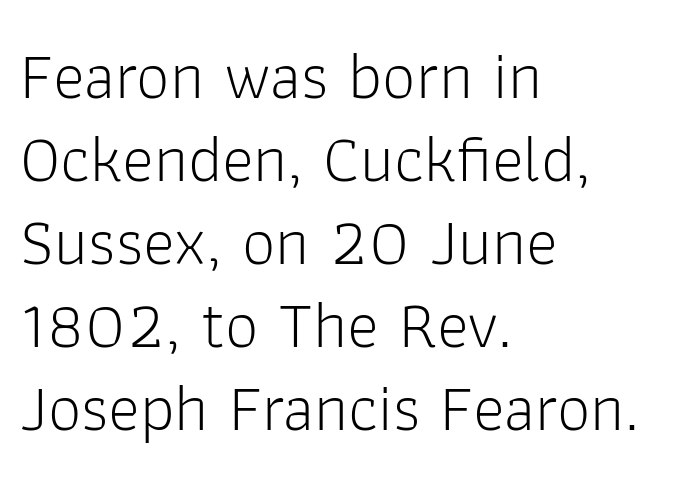
Q: Is the text bold? A: No.
Q: Is the text italic (slanted)? A: No, it is upright.
Q: Is the typeface a serif or a sans-serif typeface? A: Sans-serif.
Q: Is the text underlined? A: No.
Q: How is the paragraph aligned? A: Left-aligned.
Q: Is the spacing between letters normal or unusually wide? A: Normal.
Q: Width (condensed, normal, or wide)? A: Normal.
Q: Stroke contrast? A: Low.
Q: x-height? A: Medium.
Q: Monospaced? A: No.
